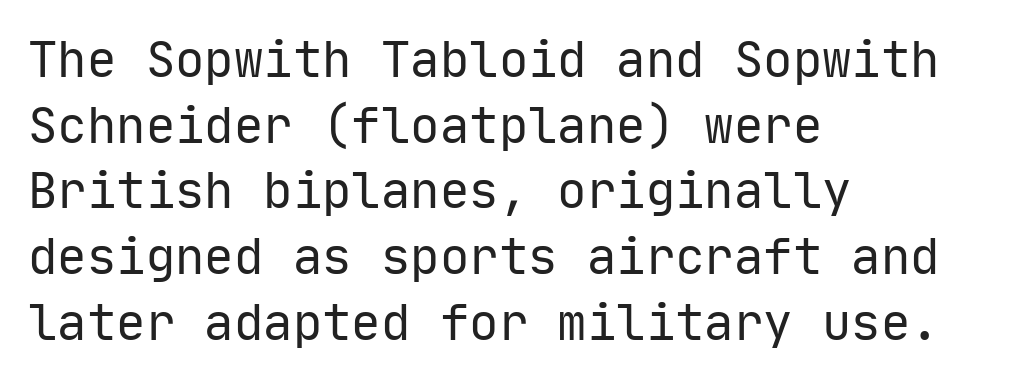
The image shows 49 px regular-weight sans-serif type, upright, monospaced; set left-aligned, normal line spacing (1.34x), normal letter spacing, not underlined; low stroke contrast and a medium x-height.
